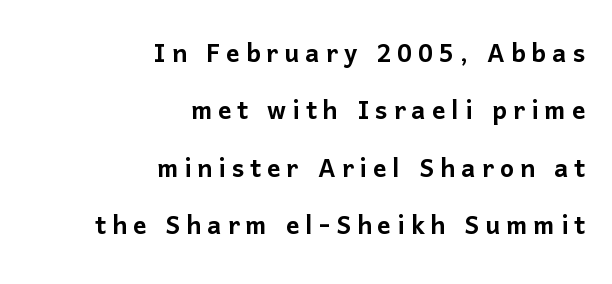
Q: Is the text italic (slanted)? A: No, it is upright.
Q: Is the typeface a serif or a sans-serif typeface? A: Sans-serif.
Q: Is the text underlined? A: No.
Q: How is the paragraph aligned? A: Right-aligned.
Q: Width (condensed, normal, or wide)? A: Normal.
Q: Stroke contrast? A: Low.
Q: x-height? A: Medium.
Q: Monospaced? A: No.
